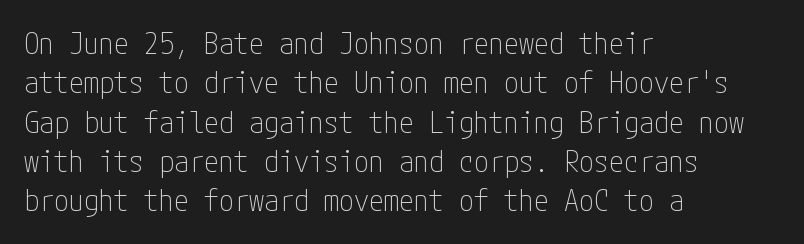
The image shows 30 px thin, condensed sans-serif type, upright; set left-aligned, normal line spacing (1.31x), normal letter spacing, not underlined; low stroke contrast and a medium x-height.
